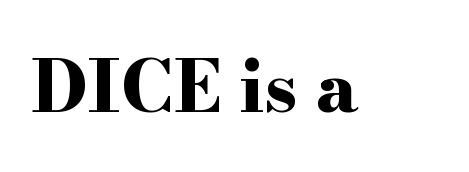
Q: Is the text bold? A: Yes.
Q: Is the text italic (slanted)? A: No, it is upright.
Q: Is the typeface a serif or a sans-serif typeface? A: Serif.
Q: Is the text underlined? A: No.
Q: Is the spacing between letters normal or unusually wide? A: Normal.
Q: Width (condensed, normal, or wide)? A: Wide.
Q: Stroke contrast? A: High.
Q: x-height? A: Small.
Q: Monospaced? A: No.
